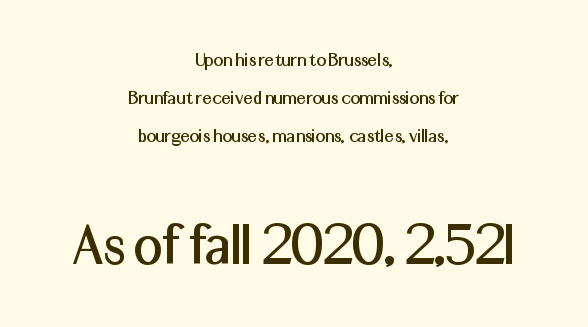
The rendering keeps characters at their native spacing. The type sits square on the baseline with zero lean. Character widths vary here, with narrow letters taking less room than wide ones. Descenders are the only things crossing below the line. Each letter's strokes conclude bluntly, with no projecting serifs. Which margin do the lines hug? Neither — every line sits in the middle.
